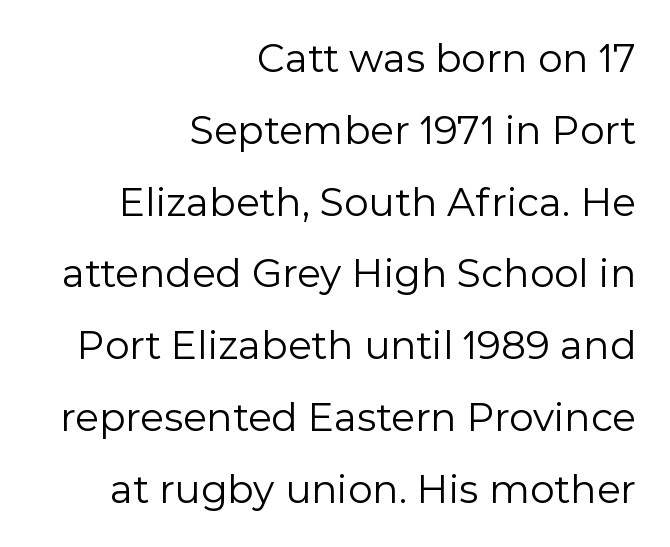
{"serif": "no", "italic": "no", "bold": "no", "weight": "regular", "width": "normal", "x_height": "medium", "monospaced": "no", "underline": "no", "align": "right", "line_spacing_ratio": 1.84, "letter_spacing": "normal", "letter_spacing_em": 0.0, "glyph_px": 39}
